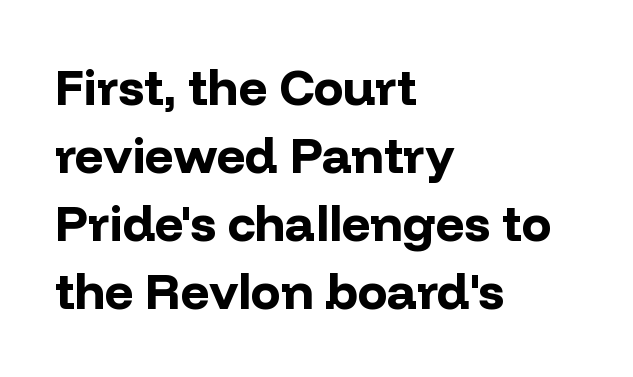
The image shows 50 px bold sans-serif type, upright; set left-aligned, normal line spacing (1.36x), normal letter spacing, not underlined; low stroke contrast and a medium x-height.
